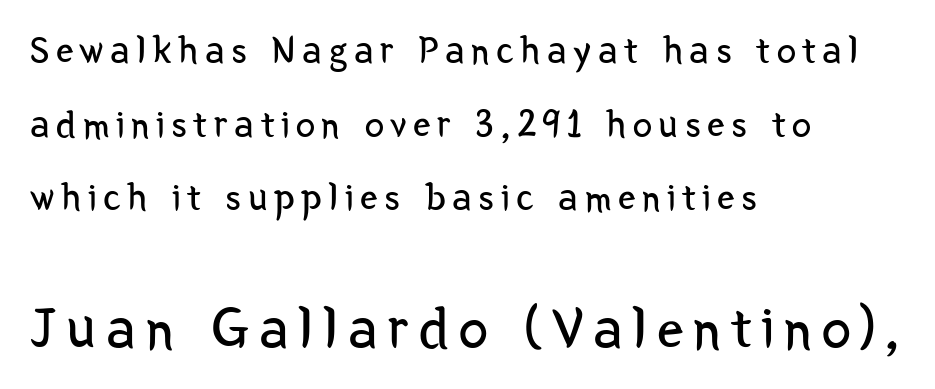
{"serif": "no", "italic": "no", "bold": "no", "weight": "regular", "width": "condensed", "stroke_contrast": "low", "x_height": "medium", "monospaced": "no", "underline": "no", "align": "left", "line_spacing_ratio": 1.89, "larger_block": "second", "size_ratio": 1.51, "glyph_px": 59}
